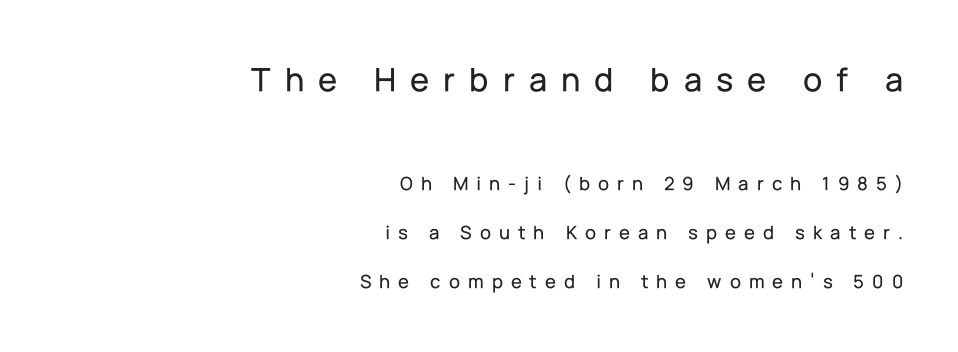
You could not count columns in this text — the font is proportionally spaced. Nope, no serifs anywhere on these letters. Leftover space on each line is placed entirely before the opening word. Whoever set this chose breathing room over compactness in the vertical rhythm. Quick note: underline off. The first block has been scaled up relative to the second.
